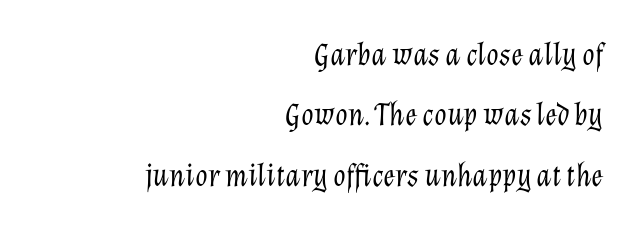
Inter-character spacing is left at the font's built-in metrics. Visually the block forms a straight wall on the right and a jagged coastline on the left. The specimen omits any rule beneath the text block's lines. The face used here has a pronounced slope to its letters.
